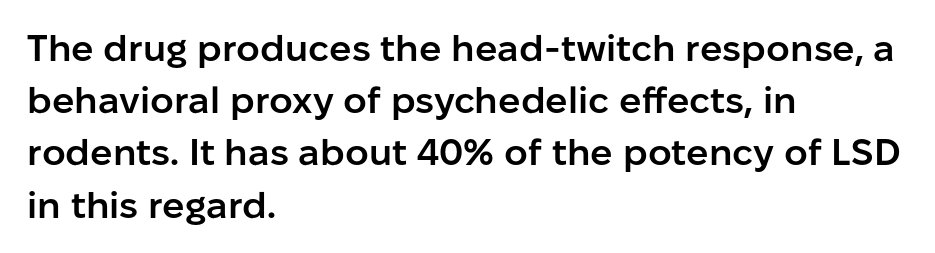
The face used here is a sans, in the tradition of grotesques and geometrics. Looks like regular typesetting: each glyph gets only the width it needs. Reading down the column, the eye jumps a familiar distance to each next line. The lines in this sample share a left origin and differ only in where they stop. What weight is shown? A semibold, between regular and bold. Nobody touched the tracking dial on this one.
